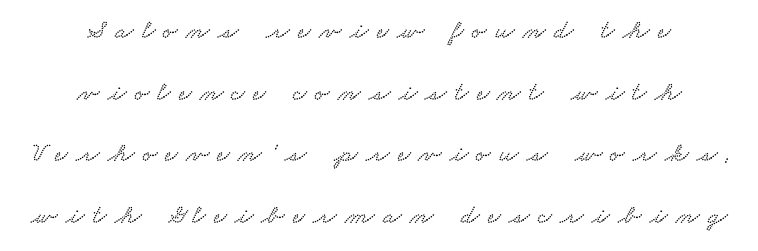
{"underline": "no", "align": "center", "line_spacing": "loose", "line_spacing_ratio": 2.28, "letter_spacing": "wide", "letter_spacing_em": 0.31, "glyph_px": 27}
